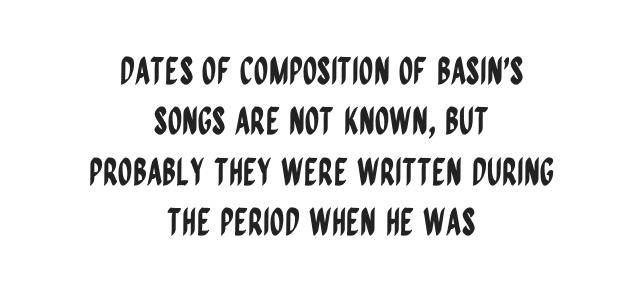
The line texture is even and compact thanks to regular tracking. Type without underlining. When letters stand straight like this, we call the style roman or upright. The type family on display is of the sans-serif kind.
